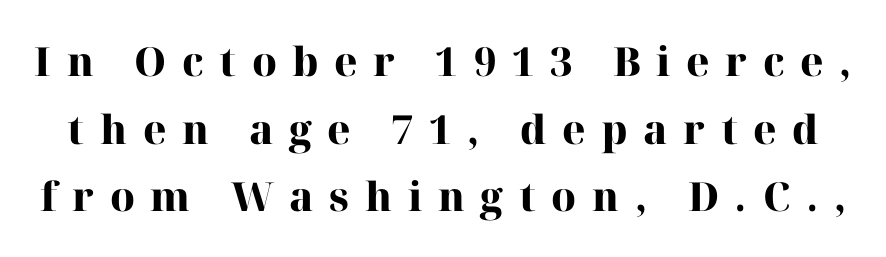
Q: Is the text bold? A: Yes.
Q: Is the text italic (slanted)? A: No, it is upright.
Q: Is the typeface a serif or a sans-serif typeface? A: Serif.
Q: Is the text underlined? A: No.
Q: Is the spacing between letters normal or unusually wide? A: Unusually wide.
Q: Is the spacing between lines tight, normal or loose? A: Normal.
Q: Width (condensed, normal, or wide)? A: Normal.
Q: Stroke contrast? A: High.
Q: x-height? A: Medium.
Q: Monospaced? A: No.
